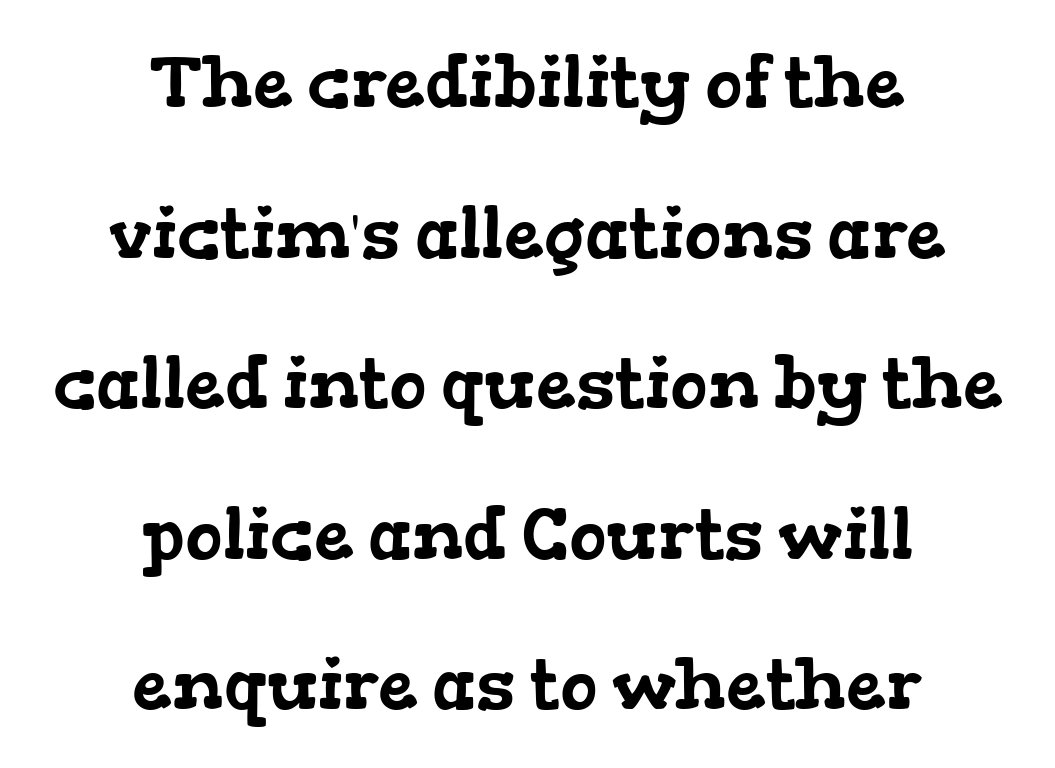
{"serif": "yes", "width": "wide", "stroke_contrast": "low", "x_height": "medium", "monospaced": "no", "underline": "no", "align": "center", "line_spacing": "loose", "line_spacing_ratio": 2.12, "letter_spacing": "normal", "letter_spacing_em": 0.0, "glyph_px": 71}
